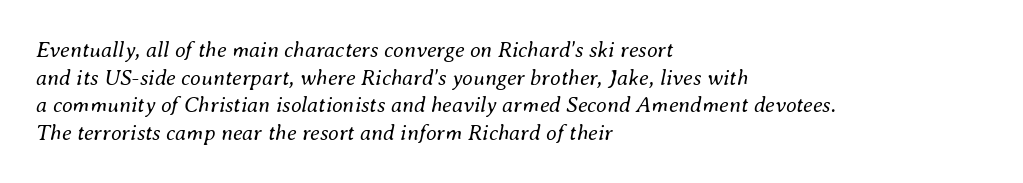
The image shows 22 px text type, italic (leaning right); set left-aligned, normal line spacing (1.26x), normal letter spacing, not underlined.
